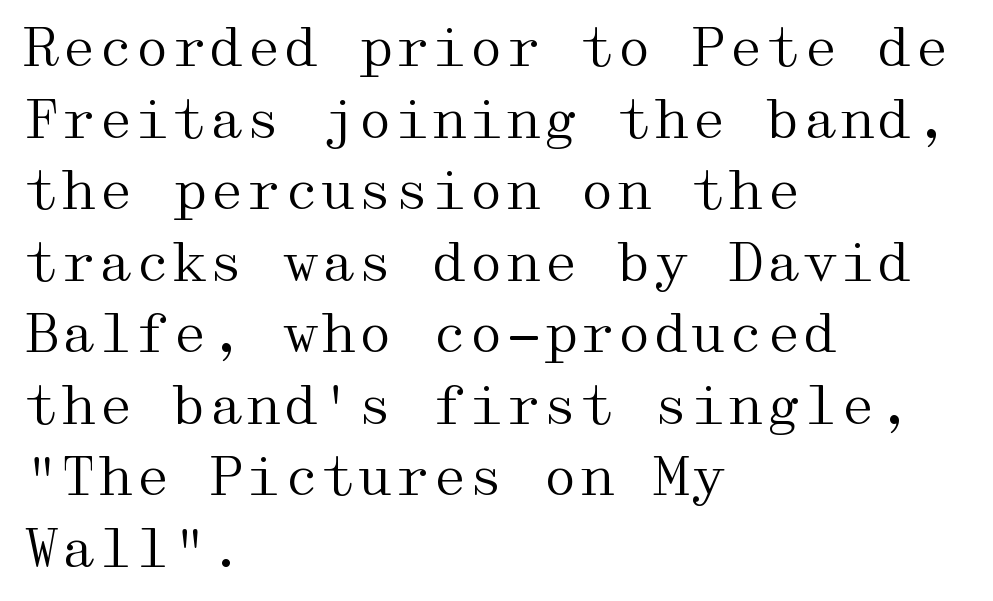
Vertical strokes here are truly vertical. One-word summary of the alignment: left. No word sits above an underline. The text was rendered using a seriffed face with decorative stroke endings. Glyph-to-glyph distance matches everyday printed text. The passage shown stacks its lines at a standard gap.
